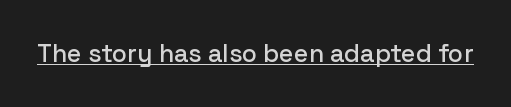
Q: Is the text italic (slanted)? A: No, it is upright.
Q: Is the text underlined? A: Yes.
Q: Is the spacing between letters normal or unusually wide? A: Normal.
